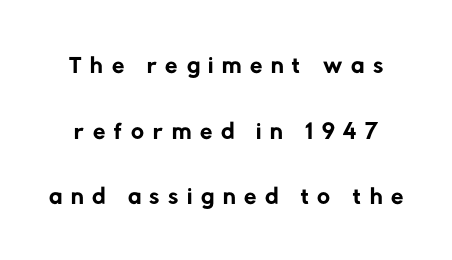
The image shows 36 px regular-weight sans-serif type; set line spacing 1.82x, unusually wide letter spacing (+0.24 em), not underlined; low stroke contrast and a medium x-height.
